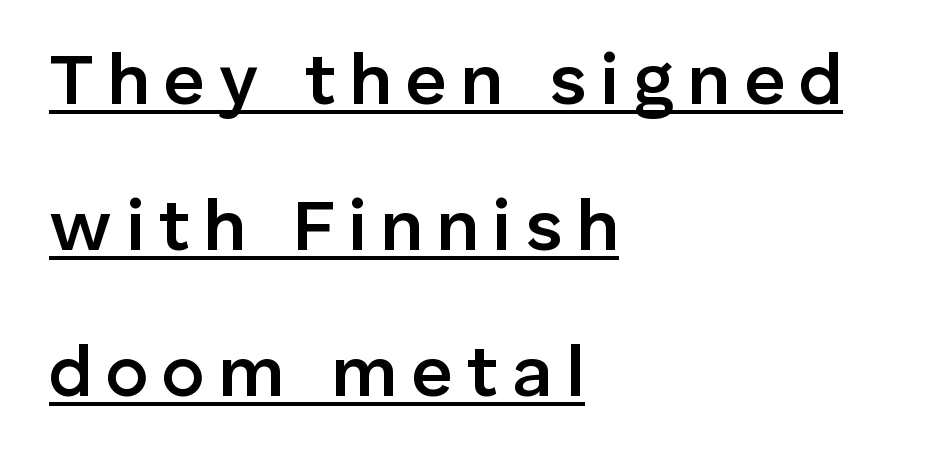
Q: Is the text bold? A: Semi-bold.
Q: Is the text italic (slanted)? A: No, it is upright.
Q: Is the typeface a serif or a sans-serif typeface? A: Sans-serif.
Q: Is the text underlined? A: Yes.
Q: How is the paragraph aligned? A: Left-aligned.
Q: Is the spacing between lines tight, normal or loose? A: Loose.
Q: Width (condensed, normal, or wide)? A: Normal.
Q: Stroke contrast? A: Low.
Q: x-height? A: Medium.
Q: Monospaced? A: No.
